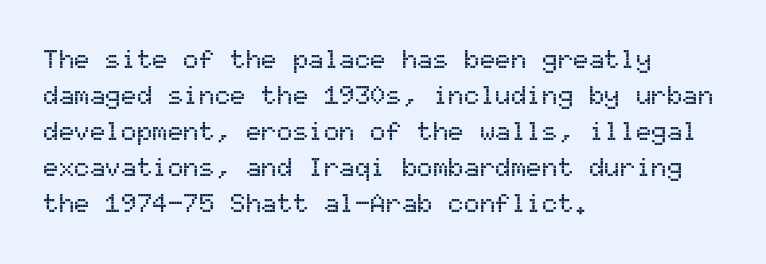
The image shows 26 px text type, upright; set left-aligned, normal line spacing (1.38x), normal letter spacing, not underlined.
